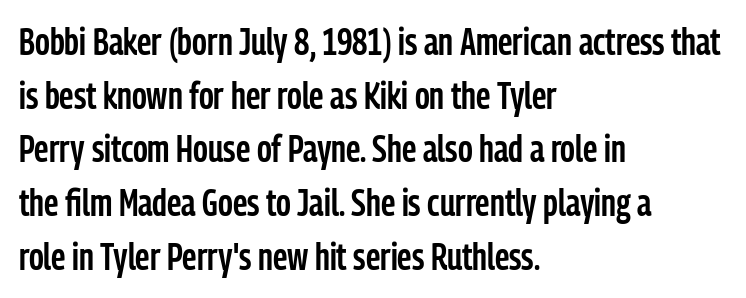
Q: Is the text bold? A: Semi-bold.
Q: Is the text italic (slanted)? A: No, it is upright.
Q: Is the typeface a serif or a sans-serif typeface? A: Sans-serif.
Q: Is the text underlined? A: No.
Q: How is the paragraph aligned? A: Left-aligned.
Q: Is the spacing between letters normal or unusually wide? A: Normal.
Q: Is the spacing between lines tight, normal or loose? A: Normal.
Q: Width (condensed, normal, or wide)? A: Condensed.
Q: Stroke contrast? A: Low.
Q: x-height? A: Medium.
Q: Monospaced? A: No.
